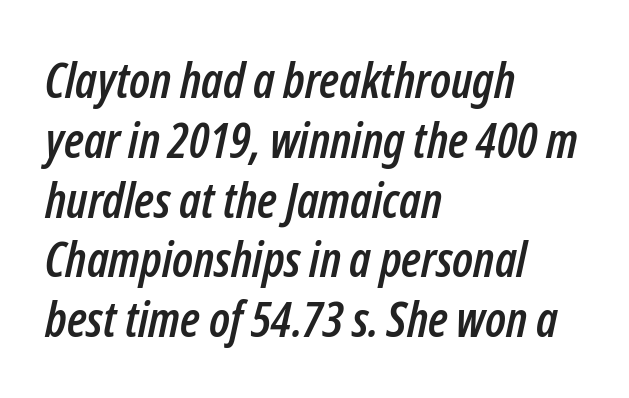
The image shows 49 px condensed type, italic (leaning right); set left-aligned, line spacing 1.22x, normal letter spacing, not underlined; low stroke contrast and a medium x-height.
